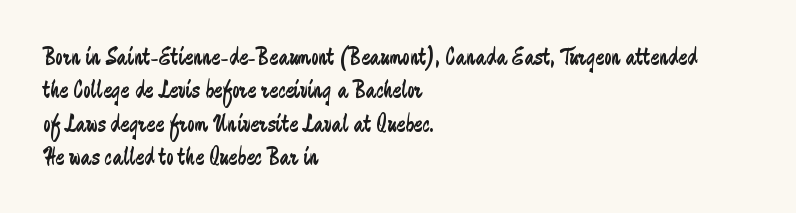
Q: Is the text bold? A: No.
Q: Is the text italic (slanted)? A: Yes.
Q: Is the text underlined? A: No.
Q: How is the paragraph aligned? A: Left-aligned.
Q: Is the spacing between letters normal or unusually wide? A: Normal.
Q: Is the spacing between lines tight, normal or loose? A: Normal.
